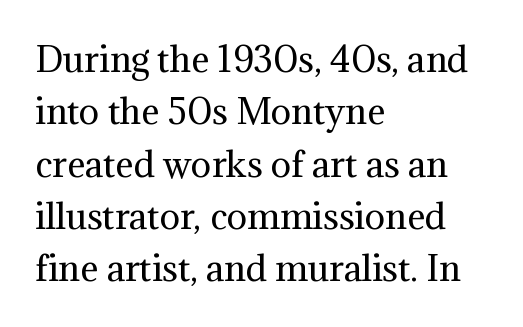
The rendering keeps characters at their native spacing. The rendering anchors every line to the left-hand side. These glyphs show unthickened strokes, regular width or finer. Designer's note — italics off, roman on. Check the space under the baseline: it is left empty. Each letter keeps its own natural width here, so spacing adapts to shape.
